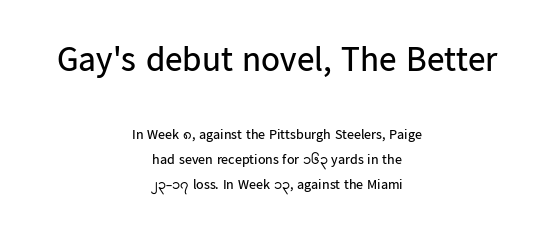
Q: Is the text bold? A: No.
Q: Is the text italic (slanted)? A: No, it is upright.
Q: Is the typeface a serif or a sans-serif typeface? A: Sans-serif.
Q: Is the text underlined? A: No.
Q: How is the paragraph aligned? A: Centered.
Q: Is the spacing between letters normal or unusually wide? A: Normal.
Q: Which block of text is set in a larger size, the first (top) or the second (bottom)? A: The first (top) one.
Q: Width (condensed, normal, or wide)? A: Normal.
Q: Stroke contrast? A: Low.
Q: x-height? A: Medium.
Q: Monospaced? A: No.
